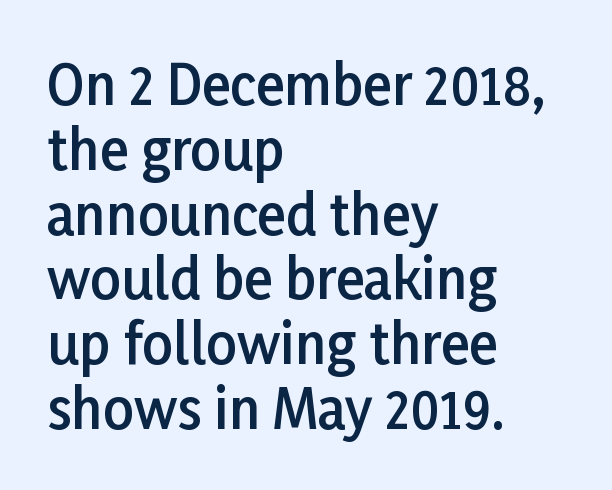
{"serif": "no", "italic": "no", "bold": "semi", "weight": "semibold", "width": "normal", "stroke_contrast": "low", "x_height": "medium", "monospaced": "no", "underline": "no", "align": "left", "line_spacing_ratio": 1.2, "letter_spacing": "normal", "letter_spacing_em": 0.0, "glyph_px": 54}
